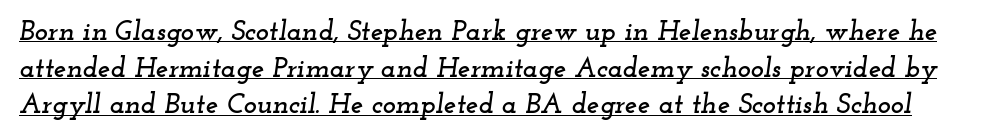
Q: Is the text italic (slanted)? A: Yes, it leans right by about 12 degrees.
Q: Is the typeface a serif or a sans-serif typeface? A: Serif.
Q: Is the text underlined? A: Yes.
Q: Is the spacing between letters normal or unusually wide? A: Normal.
Q: Is the spacing between lines tight, normal or loose? A: Normal.
Q: Width (condensed, normal, or wide)? A: Wide.
Q: Stroke contrast? A: Low.
Q: x-height? A: Small.
Q: Monospaced? A: No.
